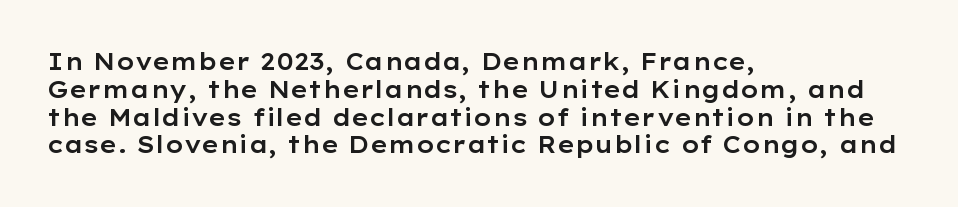
{"italic": "no", "underline": "no", "align": "left", "line_spacing_ratio": 1.21, "letter_spacing": "normal", "letter_spacing_em": 0.0, "glyph_px": 23}
